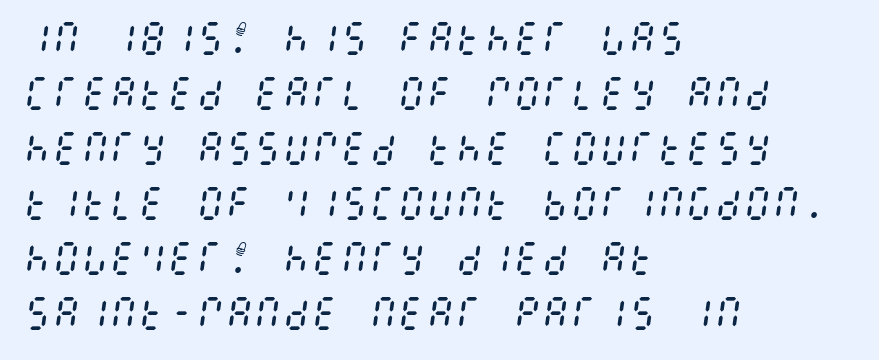
{"italic": "yes", "lean": "right", "slant_degrees": 8, "bold": "no", "weight": "regular", "width": "condensed", "stroke_contrast": "medium", "x_height": "large", "underline": "no", "align": "left", "line_spacing": "normal", "line_spacing_ratio": 1.53, "letter_spacing": "normal", "letter_spacing_em": 0.0, "glyph_px": 36}
